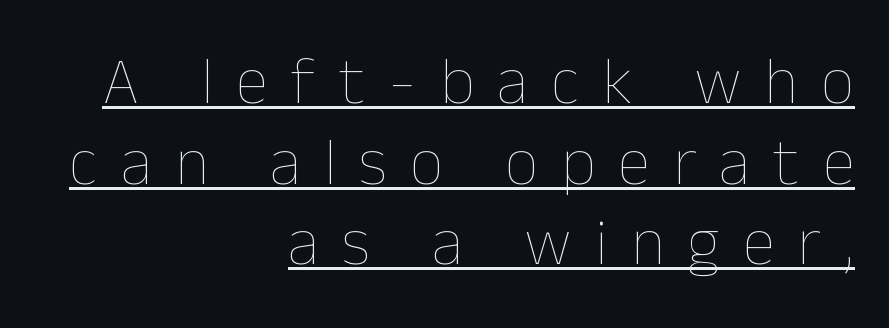
The image shows 66 px thin type, upright; set right-aligned, line spacing 1.22x, unusually wide letter spacing (+0.35 em), underlined; low stroke contrast and a medium x-height.
